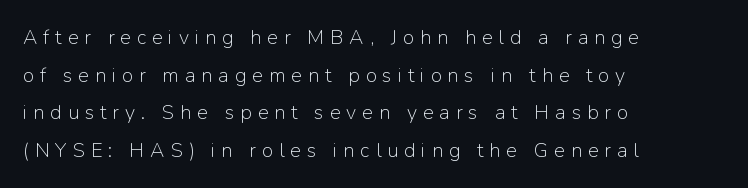
The letterforms stand isolated, each surrounded by extra space. Short and long lines alike share a common starting point at left. Descender tails drop into unmarked territory. The specimen reads as upright at a glance. Summary of weight: not heavy and not bold.
